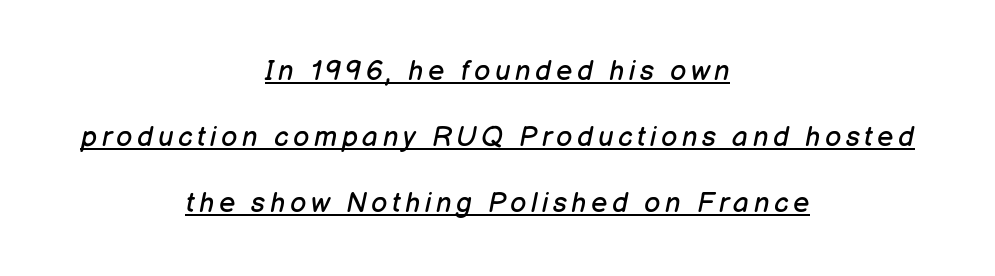
Q: Is the text bold? A: No.
Q: Is the text italic (slanted)? A: Yes, it leans right by about 12 degrees.
Q: Is the text underlined? A: Yes.
Q: How is the paragraph aligned? A: Centered.
Q: Is the spacing between lines tight, normal or loose? A: Loose.
Q: Width (condensed, normal, or wide)? A: Normal.
Q: Stroke contrast? A: Low.
Q: x-height? A: Medium.
Q: Monospaced? A: No.
